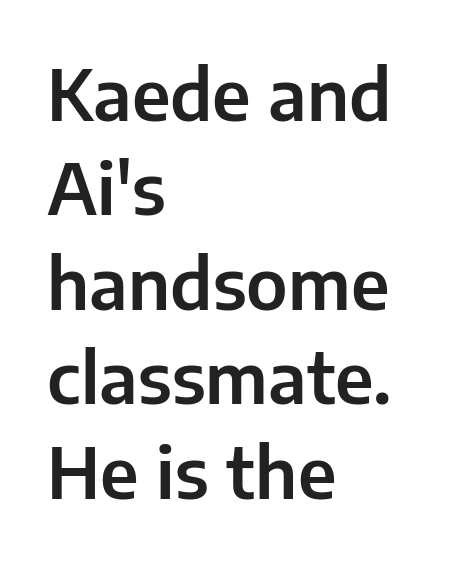
The image shows 71 px sans-serif type, upright; set left-aligned, normal line spacing (1.33x), normal letter spacing, not underlined; low stroke contrast and a medium x-height.
